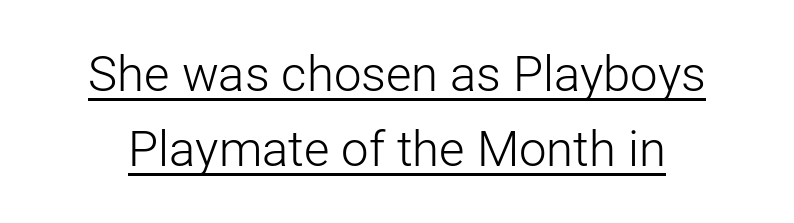
The image shows 49 px light sans-serif type, upright; set normal line spacing (1.53x), normal letter spacing, underlined; low stroke contrast and a medium x-height.
